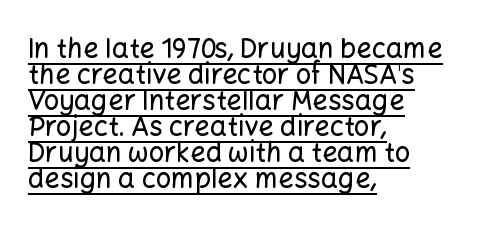
You could barely slide anything between these rows. The text block is weighted toward the left margin, trailing off unevenly rightward. Tracking value appears to be zero — textbook default spacing. It's the straight-up-and-down kind of type. The rendered words wear a rule along their underside.
